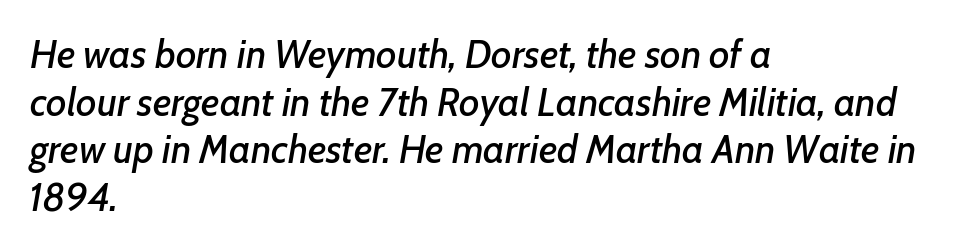
Designer's note — italics engaged. The type is set solid horizontally, with unmodified tracking. One-word summary of the alignment: left. A typesetter would call this proportional, since set widths differ per character. Has an underline been added? It has not.
